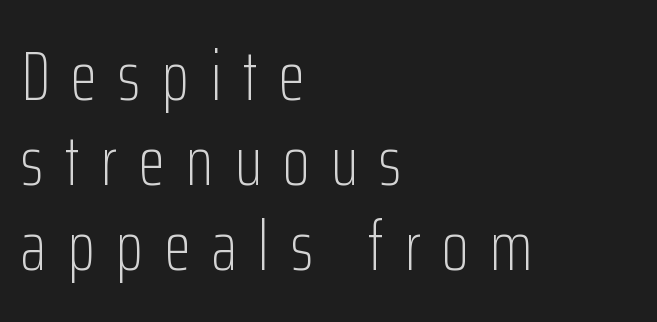
The image shows 69 px light, condensed sans-serif type, upright; set left-aligned, line spacing 1.23x, unusually wide letter spacing (+0.31 em), not underlined; low stroke contrast and a medium x-height.
